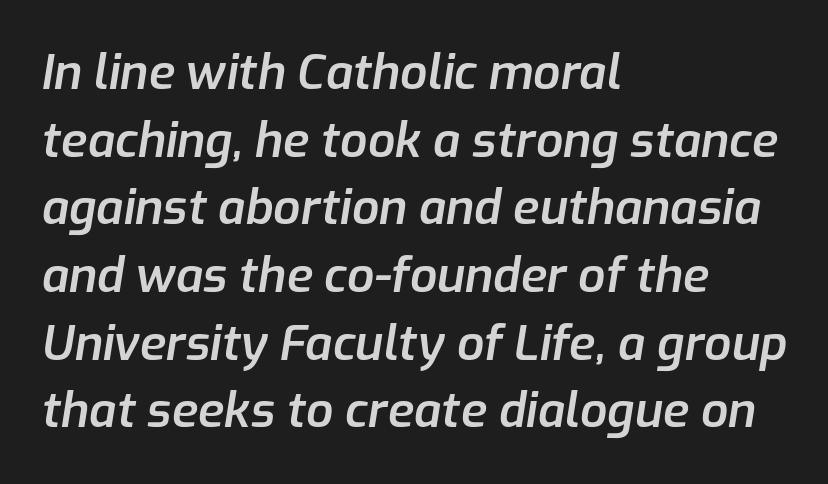
The image shows 48 px semibold type, italic (leaning right); set left-aligned, normal line spacing (1.41x), normal letter spacing, not underlined; low stroke contrast and a medium x-height.
